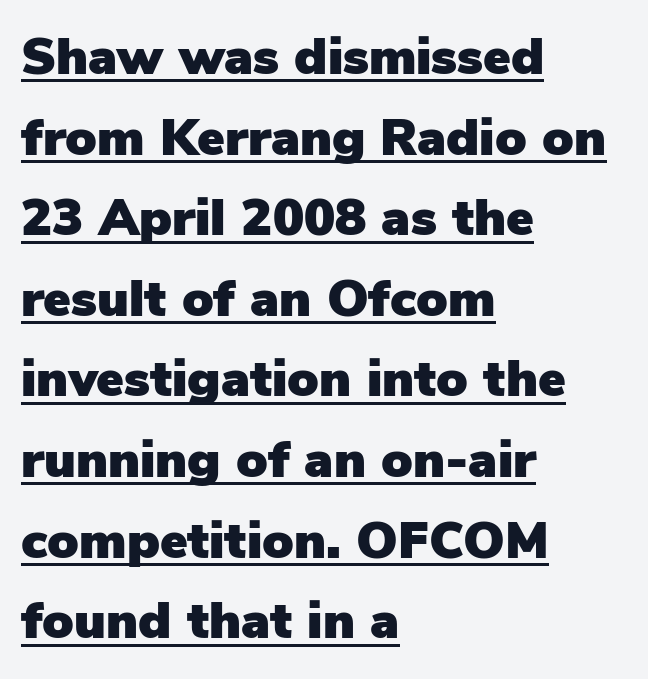
The image shows 52 px sans-serif type, upright; set left-aligned, normal line spacing (1.55x), normal letter spacing, underlined; low stroke contrast and a medium x-height.
